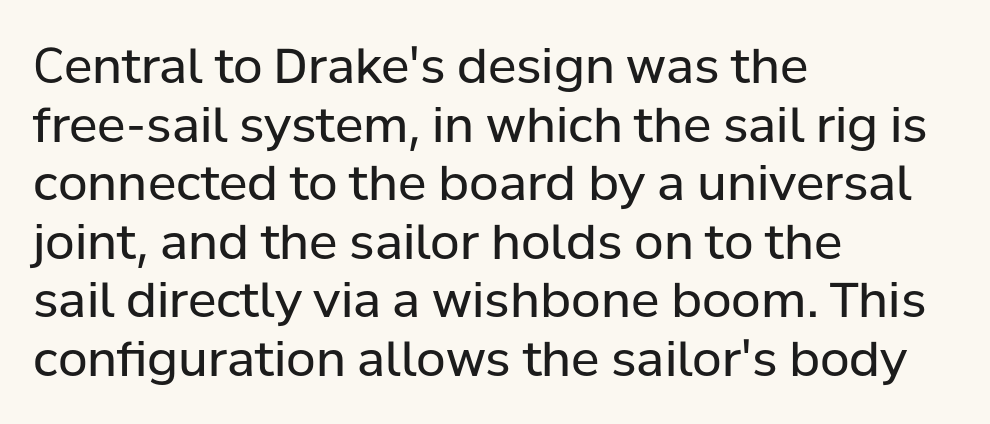
Honestly, there is no underline to notice here at all. A typesetter would call this proportional, since set widths differ per character. Each word holds together tightly as a unit, with standard inter-letter gaps. On a weight scale, this lands at 450 or below. The rag falls on the right side of this text block. Letterform terminals end flat and unadorned throughout the passage.
